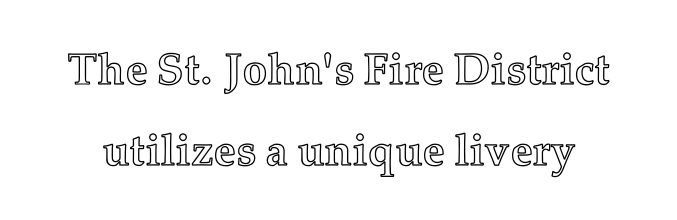
Q: Is the text italic (slanted)? A: No, it is upright.
Q: Is the text underlined? A: No.
Q: Is the spacing between letters normal or unusually wide? A: Normal.
Q: Width (condensed, normal, or wide)? A: Normal.
Q: x-height? A: Medium.
Q: Monospaced? A: No.
